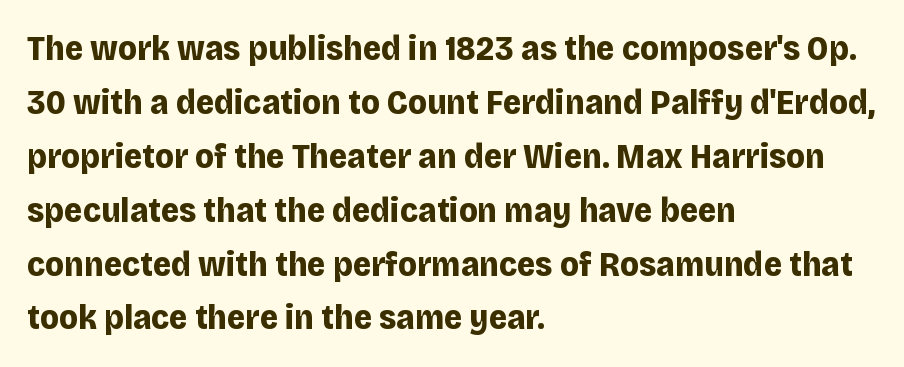
The passage shown is not underscored anywhere. Every stem runs plumb, perpendicular to the baseline. The passage shown is typed in a proportional face where columns would drift. Is the type bold? Yes — the strokes are clearly thick and heavy. Notice how descenders clear the ascenders below comfortably — that's standard leading.
